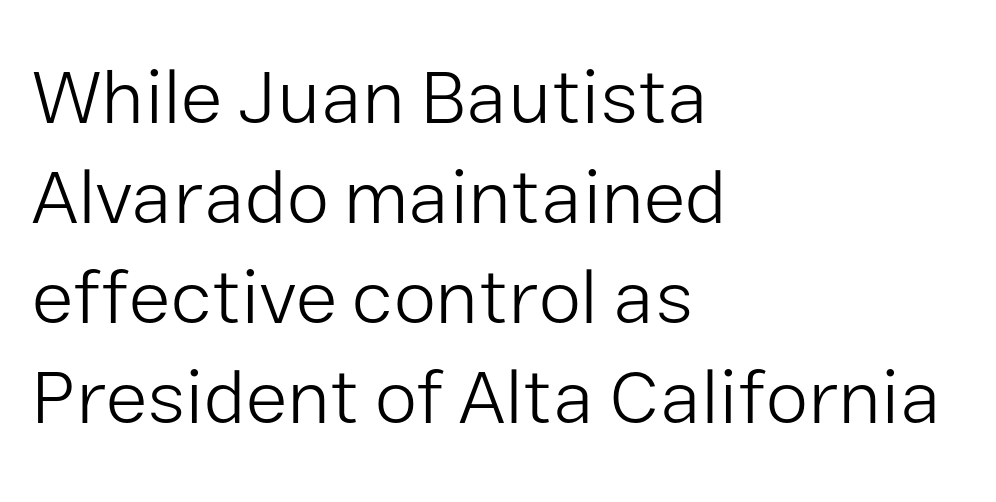
The image shows 77 px light sans-serif type, upright; set left-aligned, normal line spacing (1.3x), normal letter spacing, not underlined; low stroke contrast and a medium x-height.
